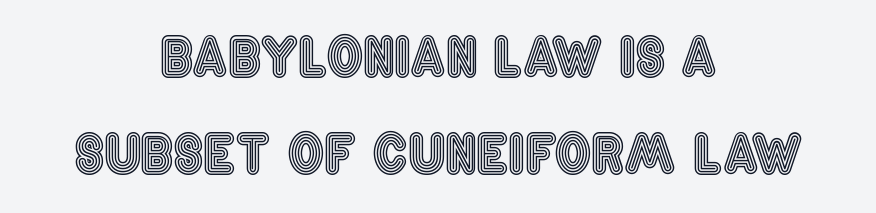
These lines stand farther apart than default settings would place them. The baseline area is clear. Rendered with straight, roman letterforms. The rag falls on both sides of this text block equally. The letters advance in unequal steps, a hallmark of proportional type. Honestly, the letter spacing is just normal — you wouldn't notice it.
